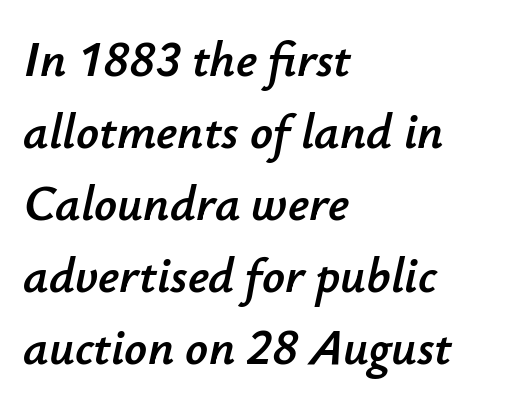
{"italic": "yes", "lean": "right", "slant_degrees": 12, "width": "normal", "stroke_contrast": "low", "x_height": "small", "monospaced": "no", "underline": "no", "align": "left", "line_spacing": "normal", "line_spacing_ratio": 1.44, "letter_spacing": "normal", "letter_spacing_em": 0.0, "glyph_px": 50}
